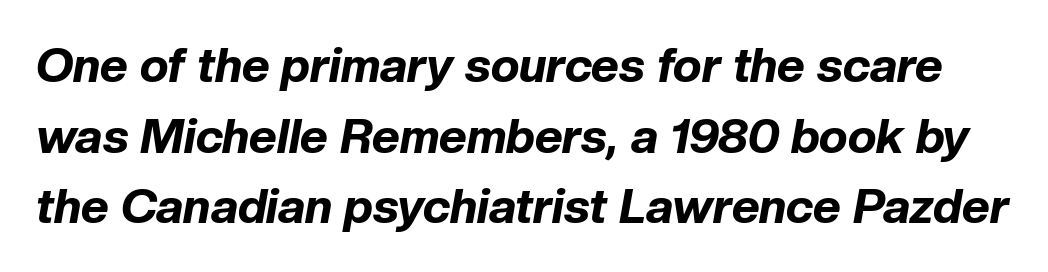
The image shows 48 px bold type, italic (leaning right); set normal line spacing (1.47x), normal letter spacing, not underlined; low stroke contrast and a medium x-height.
